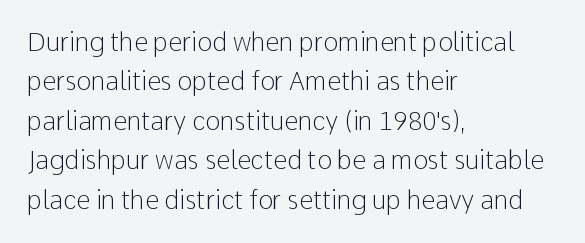
The image shows 25 px text type, upright; set left-aligned, normal line spacing (1.58x), normal letter spacing, not underlined.
